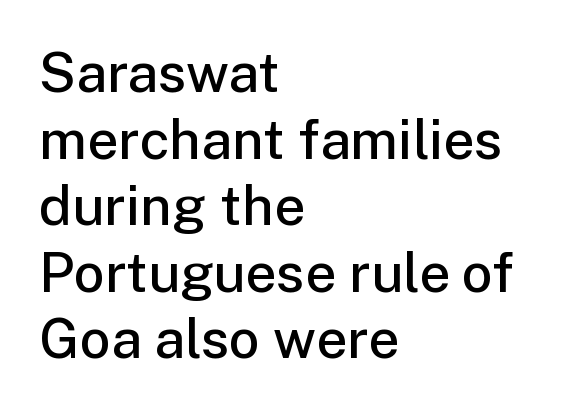
Q: Is the text bold? A: Semi-bold.
Q: Is the text italic (slanted)? A: No, it is upright.
Q: Is the typeface a serif or a sans-serif typeface? A: Sans-serif.
Q: Is the text underlined? A: No.
Q: How is the paragraph aligned? A: Left-aligned.
Q: Is the spacing between letters normal or unusually wide? A: Normal.
Q: Width (condensed, normal, or wide)? A: Normal.
Q: Stroke contrast? A: Low.
Q: x-height? A: Medium.
Q: Monospaced? A: No.
